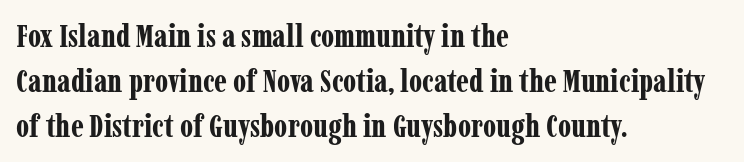
The image shows 32 px bold, condensed serif type, upright; set left-aligned, normal line spacing (1.41x), normal letter spacing, not underlined; low stroke contrast and a medium x-height.
